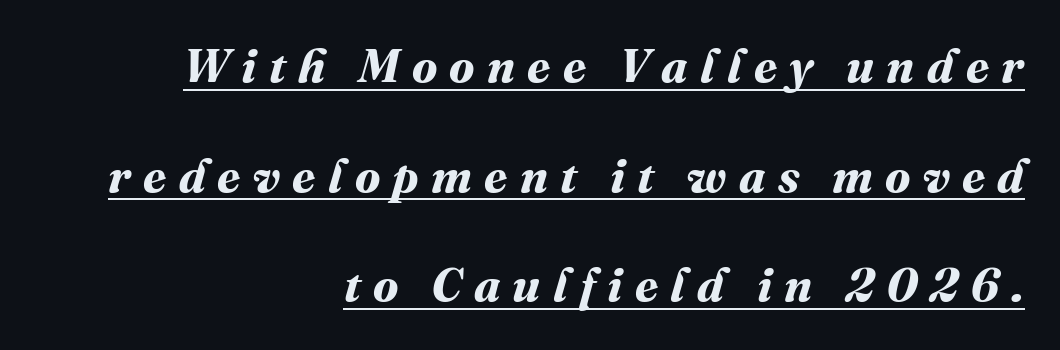
{"bold": "yes", "weight": "bold", "width": "normal", "stroke_contrast": "medium", "x_height": "medium", "monospaced": "no", "underline": "yes", "align": "right", "line_spacing": "loose", "line_spacing_ratio": 2.33, "letter_spacing": "wide", "letter_spacing_em": 0.26, "glyph_px": 47}
